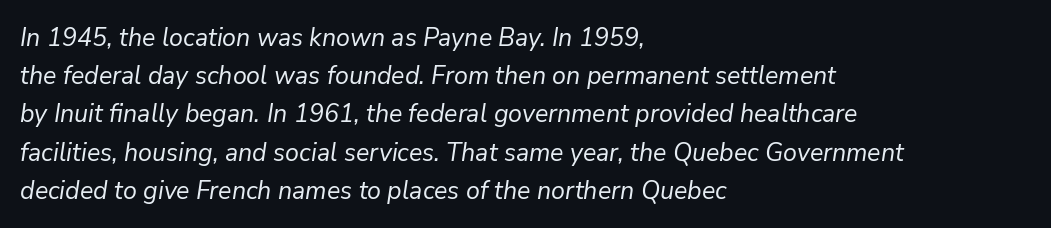
Q: Is the text bold? A: No.
Q: Is the text italic (slanted)? A: Yes, it leans right by about 9 degrees.
Q: Is the text underlined? A: No.
Q: How is the paragraph aligned? A: Left-aligned.
Q: Is the spacing between letters normal or unusually wide? A: Normal.
Q: Is the spacing between lines tight, normal or loose? A: Normal.
